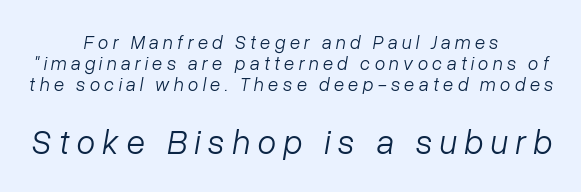
{"italic": "yes", "lean": "right", "slant_degrees": 10, "bold": "no", "weight": "light", "width": "normal", "stroke_contrast": "low", "x_height": "medium", "monospaced": "no", "underline": "no", "align": "center", "line_spacing": "tight", "line_spacing_ratio": 1.1, "letter_spacing": "wide", "letter_spacing_em": 0.22, "larger_block": "second", "size_ratio": 1.79, "glyph_px": 34}
